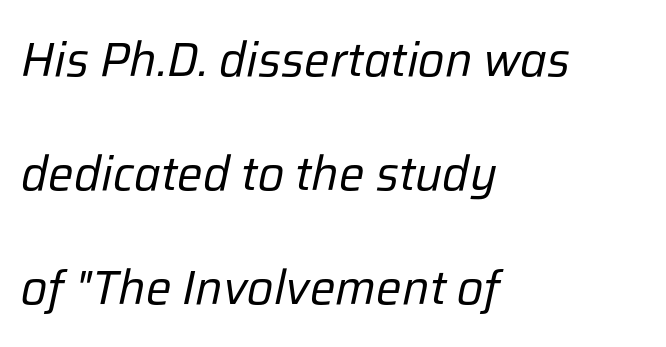
{"italic": "yes", "lean": "right", "slant_degrees": 12, "bold": "no", "weight": "regular", "width": "normal", "stroke_contrast": "low", "x_height": "medium", "monospaced": "no", "underline": "no", "align": "left", "line_spacing": "loose", "line_spacing_ratio": 2.37, "letter_spacing": "normal", "letter_spacing_em": 0.0, "glyph_px": 48}
